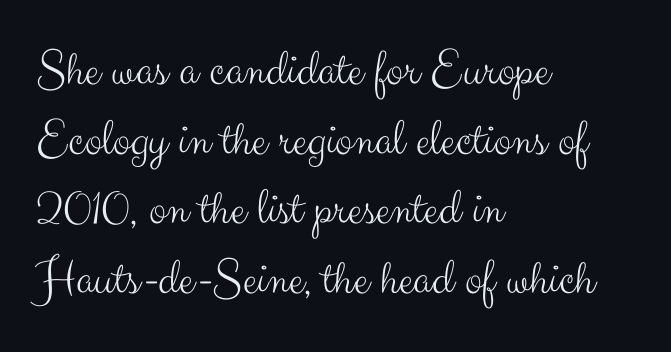
The text block is weighted toward the left margin, trailing off unevenly rightward. Serifs: no, the terminals of the letterforms are clean. Anything drawn beneath the words? Only blank space. Students, note that the glyphs here touch the page at normal intervals.
